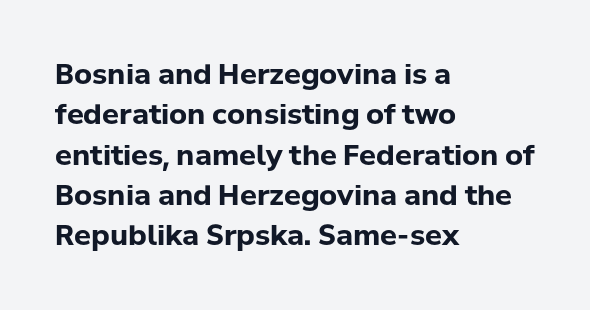
Q: Is the text bold? A: Yes.
Q: Is the text italic (slanted)? A: No, it is upright.
Q: Is the typeface a serif or a sans-serif typeface? A: Sans-serif.
Q: Is the text underlined? A: No.
Q: How is the paragraph aligned? A: Left-aligned.
Q: Is the spacing between letters normal or unusually wide? A: Normal.
Q: Is the spacing between lines tight, normal or loose? A: Normal.
Q: Width (condensed, normal, or wide)? A: Normal.
Q: Stroke contrast? A: Low.
Q: x-height? A: Medium.
Q: Monospaced? A: No.
